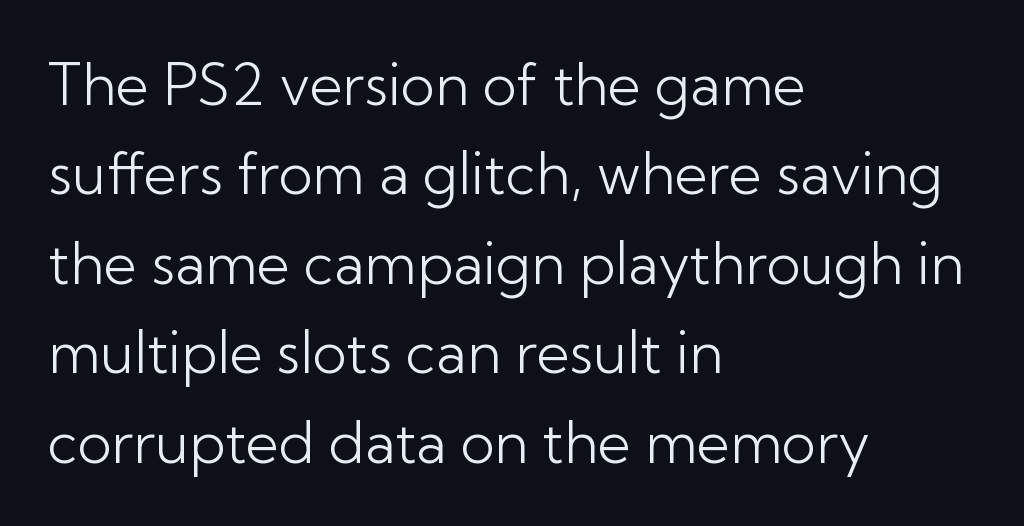
Q: Is the text bold? A: No.
Q: Is the text italic (slanted)? A: No, it is upright.
Q: Is the typeface a serif or a sans-serif typeface? A: Sans-serif.
Q: Is the text underlined? A: No.
Q: How is the paragraph aligned? A: Left-aligned.
Q: Is the spacing between letters normal or unusually wide? A: Normal.
Q: Is the spacing between lines tight, normal or loose? A: Normal.
Q: Width (condensed, normal, or wide)? A: Normal.
Q: Stroke contrast? A: Low.
Q: x-height? A: Medium.
Q: Monospaced? A: No.
